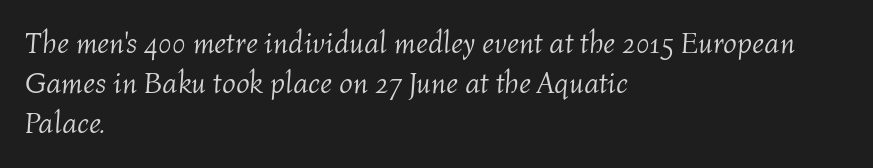
Posture: slanted. The passage shown stacks its lines at a standard gap. Think of a printed novel: that variable character pitch is what you see here. Teacher's note: observe the even left margin — that is flush-left alignment. The type is set solid horizontally, with unmodified tracking.
